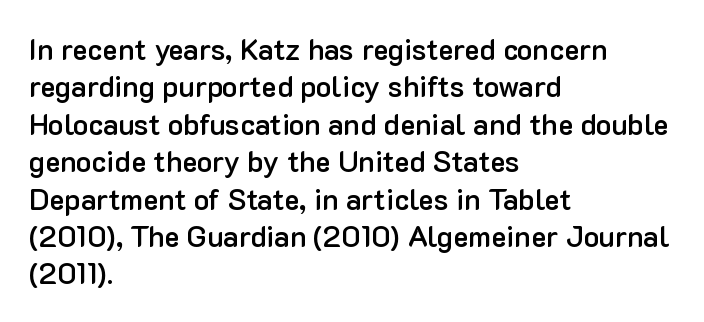
Just letters on the line, the space beneath them empty. The passage shown is typeset with a sans-serif family. The typesetting leans somewhat heavy: a semibold. How are the letters spaced? Ordinarily, with no added tracking. The rows are spaced the way most documents space them.
